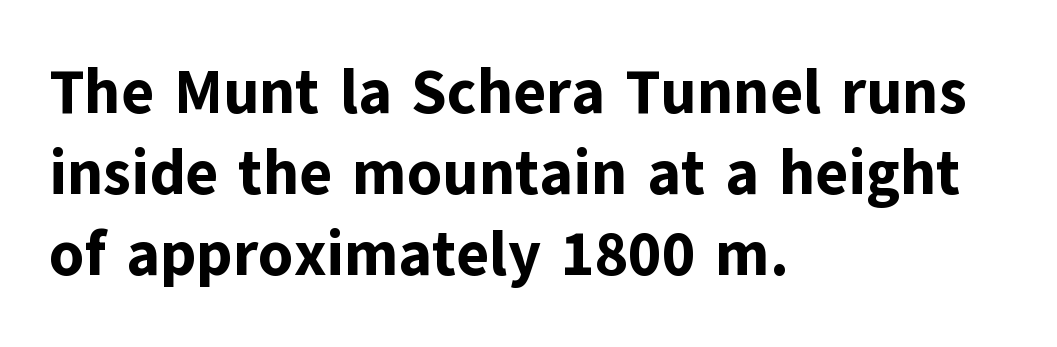
{"serif": "no", "italic": "no", "bold": "yes", "weight": "bold", "width": "normal", "stroke_contrast": "low", "x_height": "medium", "monospaced": "no", "underline": "no", "align": "left", "line_spacing": "normal", "line_spacing_ratio": 1.31, "letter_spacing": "normal", "letter_spacing_em": 0.0, "glyph_px": 62}
